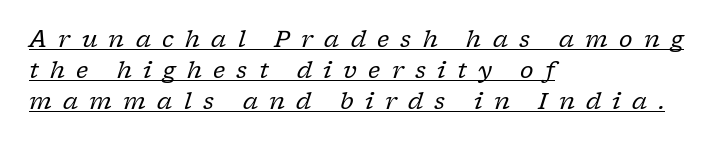
The image shows 23 px text type, italic (leaning right); set left-aligned, normal line spacing (1.35x), unusually wide letter spacing (+0.49 em), underlined.
